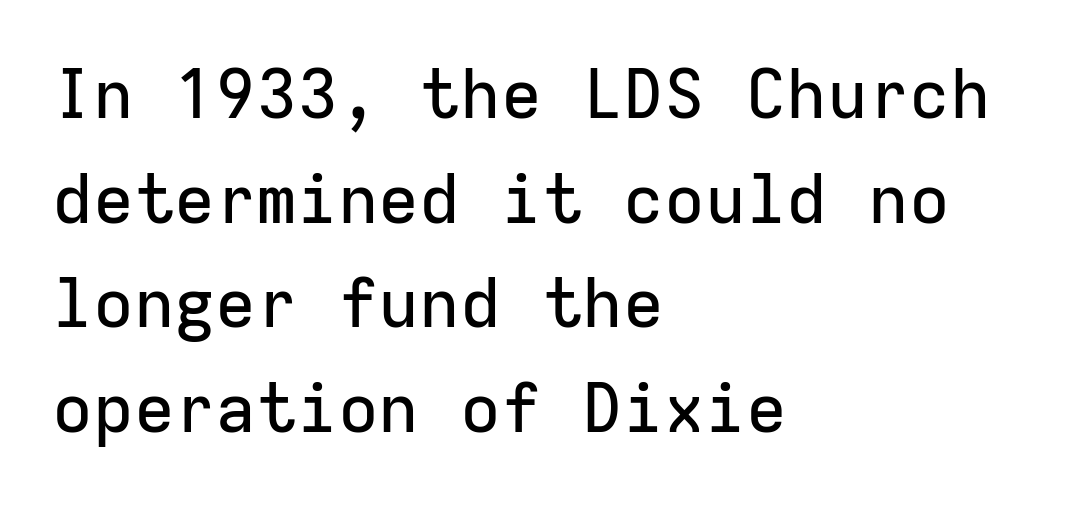
{"serif": "no", "italic": "no", "width": "normal", "stroke_contrast": "low", "x_height": "medium", "monospaced": "yes", "underline": "no", "align": "left", "line_spacing": "normal", "line_spacing_ratio": 1.54, "letter_spacing": "normal", "letter_spacing_em": 0.0, "glyph_px": 68}
